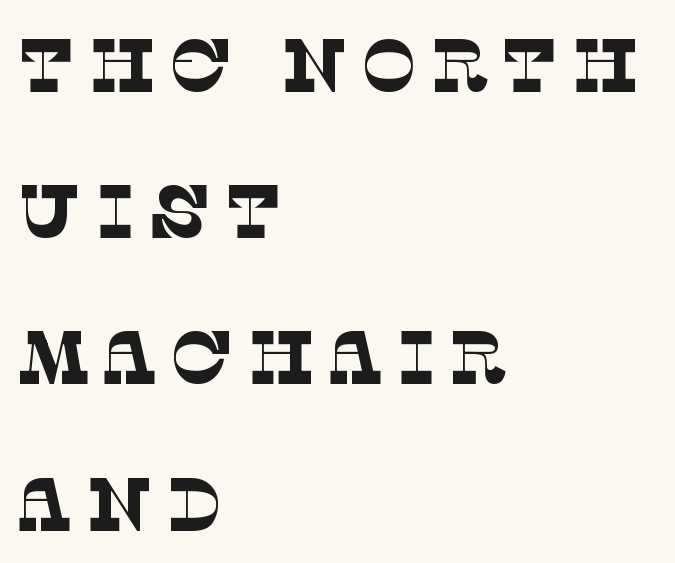
{"serif": "yes", "bold": "no", "weight": "thin", "width": "normal", "stroke_contrast": "low", "x_height": "large", "monospaced": "no", "underline": "no", "align": "left", "line_spacing": "loose", "line_spacing_ratio": 1.95, "glyph_px": 75}
